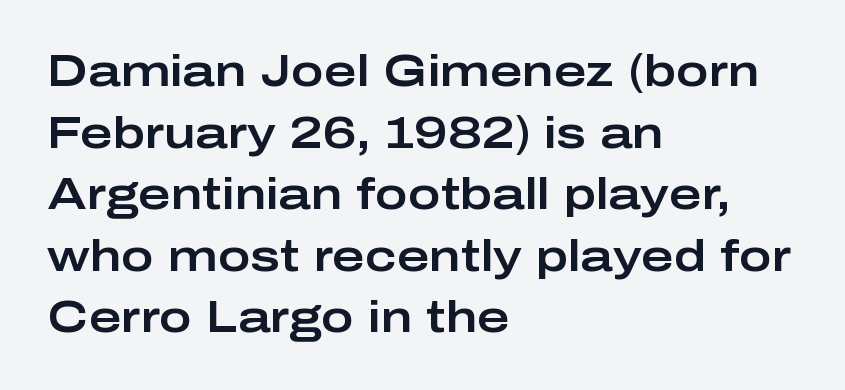
Q: Is the text italic (slanted)? A: No, it is upright.
Q: Is the typeface a serif or a sans-serif typeface? A: Sans-serif.
Q: Is the text underlined? A: No.
Q: How is the paragraph aligned? A: Left-aligned.
Q: Is the spacing between letters normal or unusually wide? A: Normal.
Q: Is the spacing between lines tight, normal or loose? A: Normal.
Q: Width (condensed, normal, or wide)? A: Wide.
Q: Stroke contrast? A: Low.
Q: x-height? A: Medium.
Q: Monospaced? A: No.
